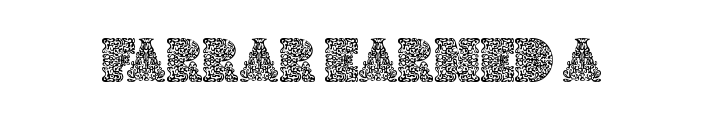
Q: Is the text italic (slanted)? A: No, it is upright.
Q: Is the text underlined? A: No.
Q: Is the spacing between letters normal or unusually wide? A: Normal.
Q: Width (condensed, normal, or wide)? A: Normal.
Q: x-height? A: Large.
Q: Monospaced? A: No.
